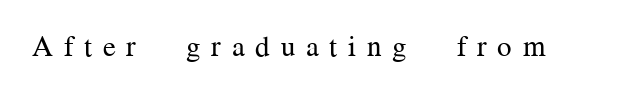
Are there feet on the stems? There are — it's a serif. Is there any slant? The stems are plumb. Honestly, there is no underline to notice here at all. This rendering widens character spacing well past its baseline value. Proportional: the letters do not fall into vertical columns.
